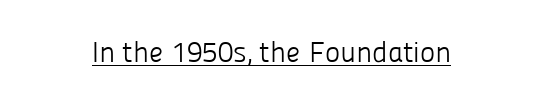
Q: Is the text bold? A: No.
Q: Is the text italic (slanted)? A: No, it is upright.
Q: Is the typeface a serif or a sans-serif typeface? A: Sans-serif.
Q: Is the text underlined? A: Yes.
Q: Is the spacing between letters normal or unusually wide? A: Normal.
Q: Width (condensed, normal, or wide)? A: Normal.
Q: Stroke contrast? A: Low.
Q: x-height? A: Medium.
Q: Monospaced? A: No.
